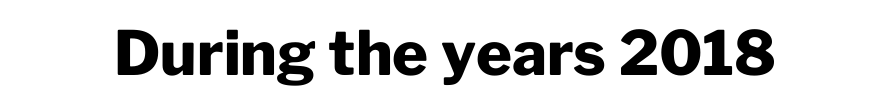
{"serif": "no", "italic": "no", "bold": "yes", "weight": "heavy", "width": "normal", "stroke_contrast": "low", "x_height": "medium", "monospaced": "no", "underline": "no", "letter_spacing": "normal", "letter_spacing_em": 0.0, "glyph_px": 61}
